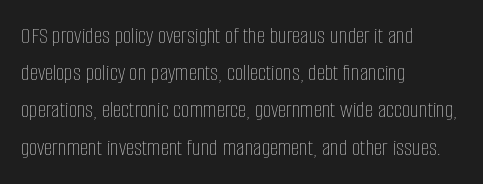
{"italic": "no", "bold": "no", "underline": "no", "align": "left", "line_spacing": "normal", "line_spacing_ratio": 1.55, "letter_spacing": "normal", "letter_spacing_em": 0.0, "glyph_px": 24}
